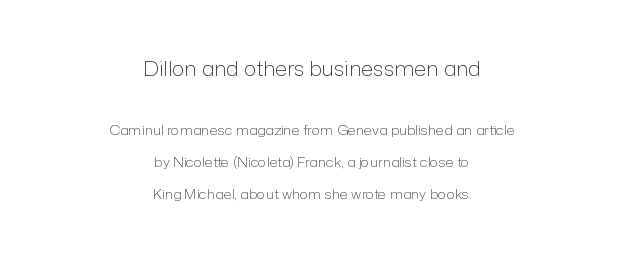
The image shows 21 px text type, upright; set centered, loose line spacing (2.32x), normal letter spacing, not underlined; the first (top) block is 1.5x larger.
